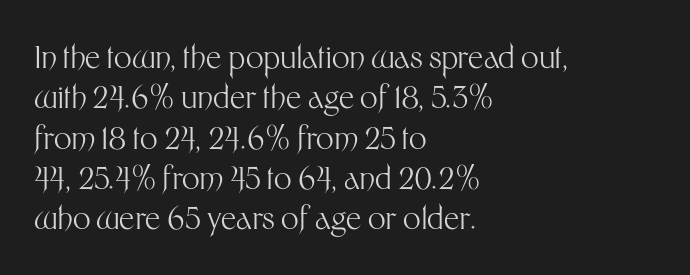
Regular leading. Proportional: the letters do not fall into vertical columns. Which margin do the lines hug? The left one — the right edge is uneven. Clear beneath every line of the passage.
